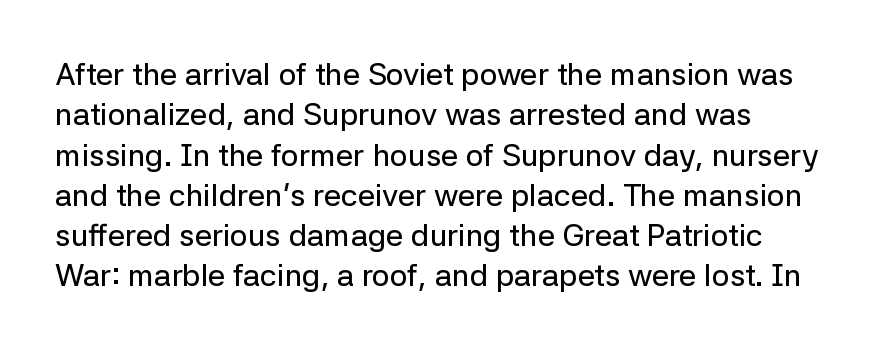
{"serif": "no", "italic": "no", "width": "normal", "stroke_contrast": "low", "x_height": "medium", "monospaced": "no", "underline": "no", "line_spacing": "normal", "line_spacing_ratio": 1.3, "letter_spacing": "normal", "letter_spacing_em": 0.0, "glyph_px": 31}
